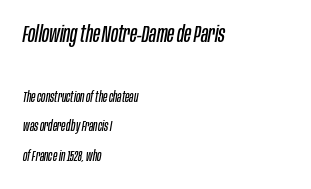
The image shows 23 px text type, italic (leaning right); set left-aligned, loose line spacing (2.11x), normal letter spacing, not underlined; the first (top) block is 1.64x larger.
